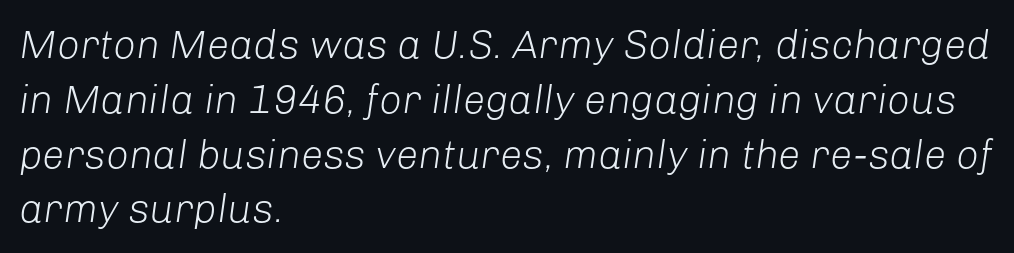
Letter spacing: default. Line spacing here is normal. Here the designer chose a conventional face with non-uniform glyph widths. Anything drawn beneath the words? Only blank space. Stroke mass is kept to a normal reading level or below. One-word summary of the alignment: left.
